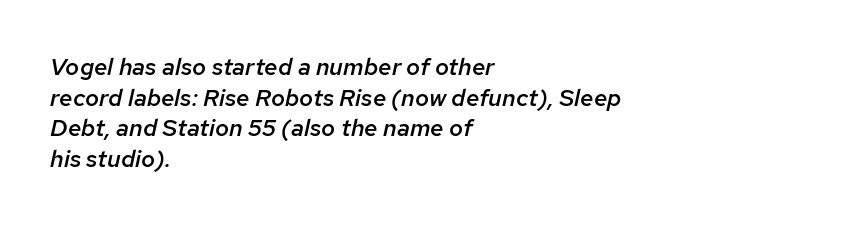
Descenders hang freely into open space. Bold? Not quite — semibold, heavier than regular but stopping short. Would a proofreader flag this as italicized? Yes. Short and long lines alike share a common starting point at left.
